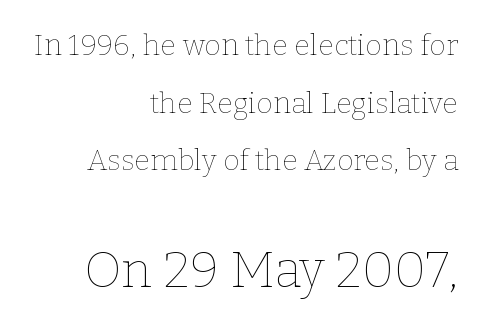
Proportional: the letters do not fall into vertical columns. Whoever set this made the second block the dominant, larger element. When letters stand straight like this, we call the style roman or upright. Horizontal bands of white between lines are thick stripes. The text block is weighted toward the right margin, trailing off unevenly leftward. Quick note: underline off.
